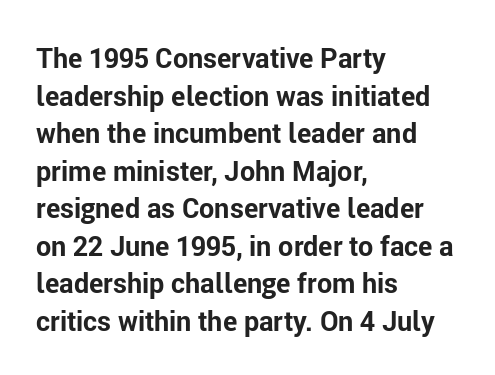
{"italic": "no", "bold": "yes", "underline": "no", "align": "left", "line_spacing": "normal", "line_spacing_ratio": 1.39, "letter_spacing": "normal", "letter_spacing_em": 0.0, "glyph_px": 27}
